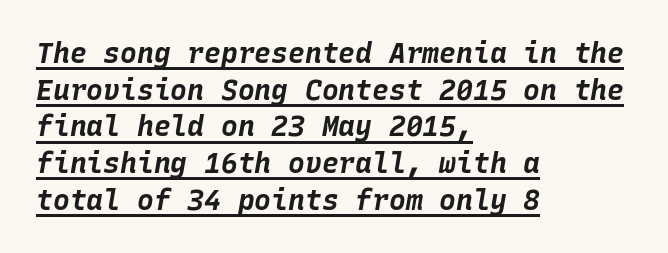
The passage shown stacks its lines at a standard gap. Look at the tracking — it's just the regular setting, nothing added. Notice how a bar underscores the lettering throughout. Typographic density is high because the face is bold. The lines in this sample share a left origin and differ only in where they stop.
